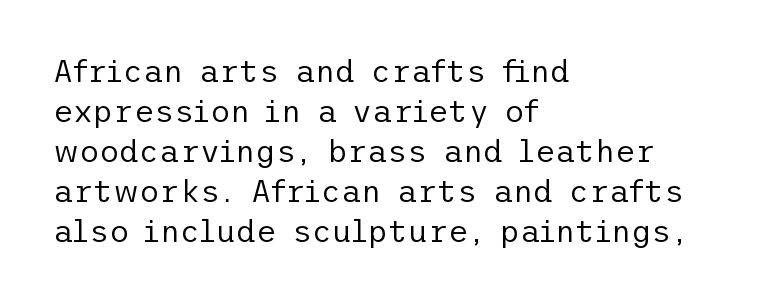
Q: Is the text bold? A: No.
Q: Is the text italic (slanted)? A: No, it is upright.
Q: Is the typeface a serif or a sans-serif typeface? A: Sans-serif.
Q: Is the text underlined? A: No.
Q: How is the paragraph aligned? A: Left-aligned.
Q: Is the spacing between letters normal or unusually wide? A: Normal.
Q: Is the spacing between lines tight, normal or loose? A: Normal.
Q: Width (condensed, normal, or wide)? A: Normal.
Q: Stroke contrast? A: Low.
Q: x-height? A: Medium.
